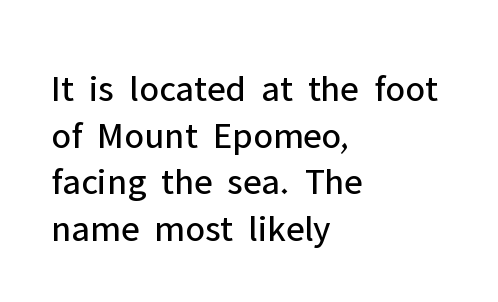
The horizontal fit of the characters is conventional and even. On a weight scale, this lands at 450 or below. The letters carry no serifs — their stems end cleanly without finishing strokes. The text block is weighted toward the left margin, trailing off unevenly rightward. Check under the words: just untouched page. The typography opts for an upright posture over an oblique one.
